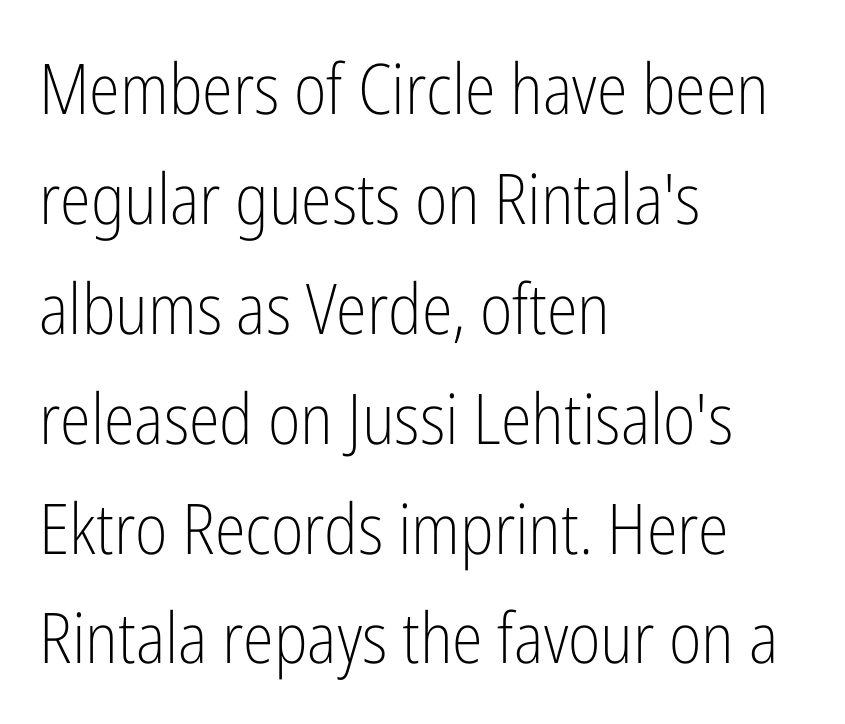
All the whitespace from short lines collects on the right. Do the characters align in a grid? No, the font is proportional. The block of text has a typical density, with ordinary space between rows. The font's upright variant was chosen for this text.
